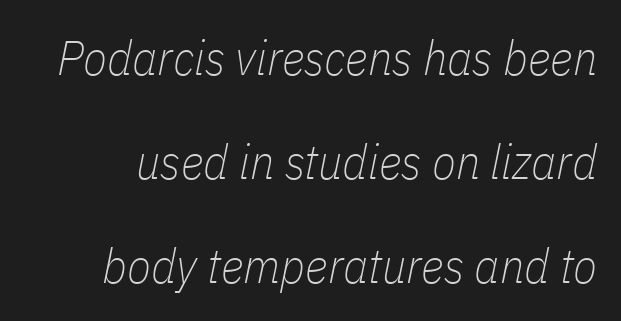
{"italic": "yes", "lean": "right", "slant_degrees": 11, "bold": "no", "weight": "thin", "width": "condensed", "stroke_contrast": "low", "x_height": "medium", "monospaced": "no", "underline": "no", "line_spacing": "loose", "line_spacing_ratio": 2.12, "letter_spacing": "normal", "letter_spacing_em": 0.0, "glyph_px": 49}
